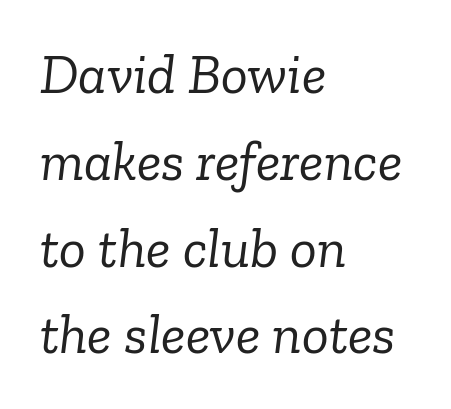
Is the stroke heavy? The answer is a plain regular-or-lighter. Observe the ordinary spacing: letters are neighbours, not strangers. This rendering uses left alignment, leaving the right contour irregular. Regarding leading, the lines here are spaced in the standard way.
